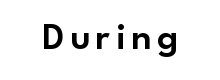
The image shows 38 px sans-serif type, upright; set not underlined; low stroke contrast and a small x-height.
